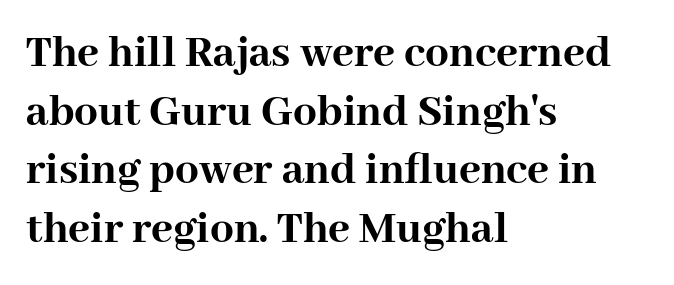
Check under the words: just untouched page. Which margin do the lines hug? The left one — the right edge is uneven. Baseline-to-baseline distance is the conventional proportion of letter height. How heavy is the stroke? Heavy — this is a bold.
